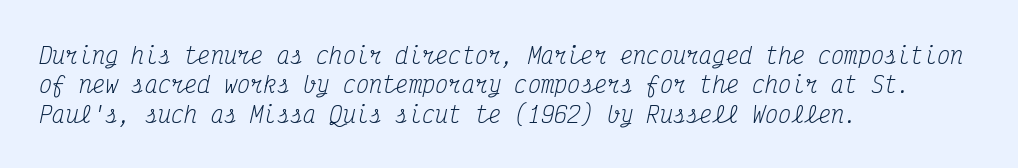
{"italic": "yes", "lean": "right", "slant_degrees": 12, "bold": "no", "underline": "no", "align": "left", "line_spacing": "normal", "line_spacing_ratio": 1.34, "letter_spacing": "normal", "letter_spacing_em": 0.0, "glyph_px": 22}
